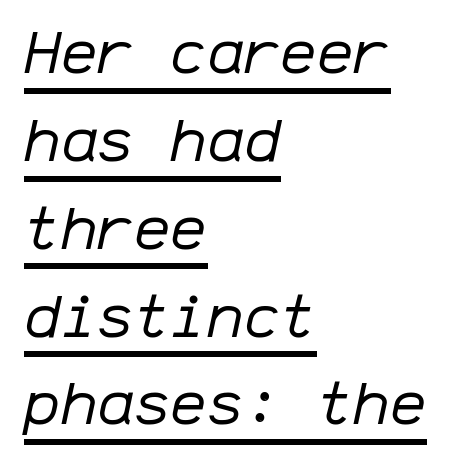
Q: Is the text bold? A: No.
Q: Is the text italic (slanted)? A: Yes, it leans right by about 12 degrees.
Q: Is the text underlined? A: Yes.
Q: How is the paragraph aligned? A: Left-aligned.
Q: Is the spacing between letters normal or unusually wide? A: Normal.
Q: Is the spacing between lines tight, normal or loose? A: Normal.
Q: Width (condensed, normal, or wide)? A: Normal.
Q: Stroke contrast? A: Low.
Q: x-height? A: Medium.
Q: Monospaced? A: Yes.
